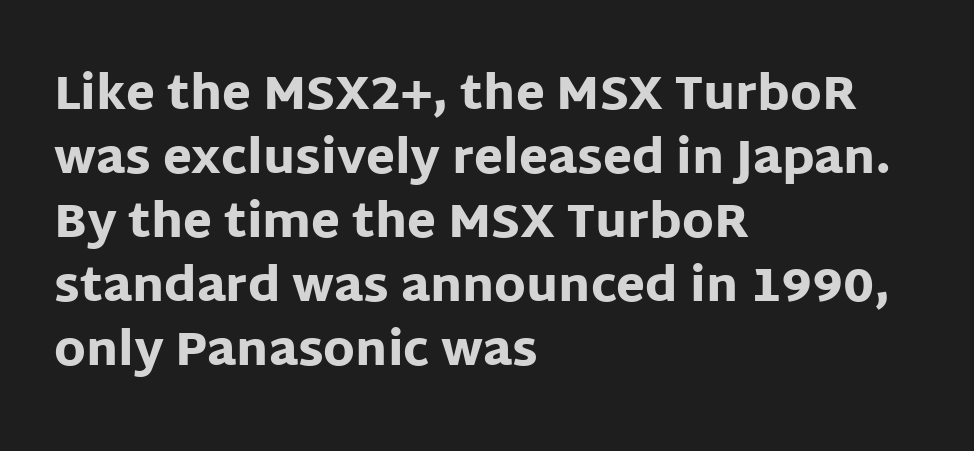
No italicization has been applied; the sample stays upright. The typeface chosen for these lines omits serifs. Students, observe: this is what conventionally led text looks like. Standard letterfit; no display-style spreading of the glyphs. The rag falls on the right side of this text block. Looks like regular typesetting: each glyph gets only the width it needs.
